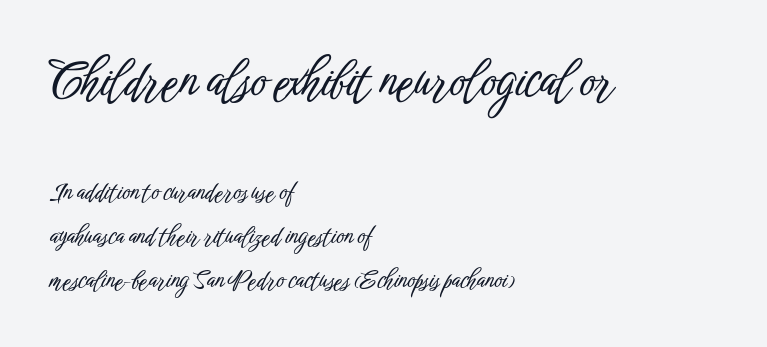
{"serif": "no", "width": "condensed", "stroke_contrast": "low", "x_height": "medium", "monospaced": "no", "underline": "no", "align": "left", "line_spacing_ratio": 1.84, "letter_spacing": "normal", "letter_spacing_em": 0.0, "larger_block": "first", "size_ratio": 2.0, "glyph_px": 48}
